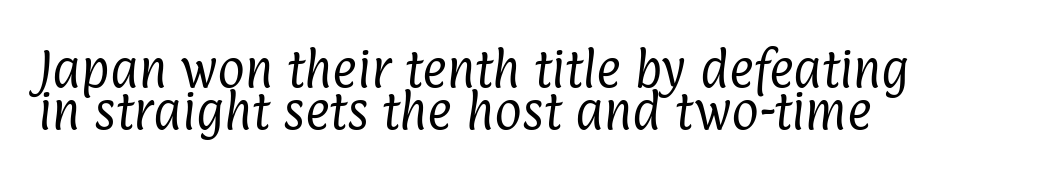
{"serif": "no", "bold": "no", "weight": "regular", "width": "condensed", "stroke_contrast": "low", "x_height": "medium", "monospaced": "no", "underline": "no", "align": "left", "line_spacing": "tight", "line_spacing_ratio": 1.01, "letter_spacing": "normal", "letter_spacing_em": 0.0, "glyph_px": 42}
